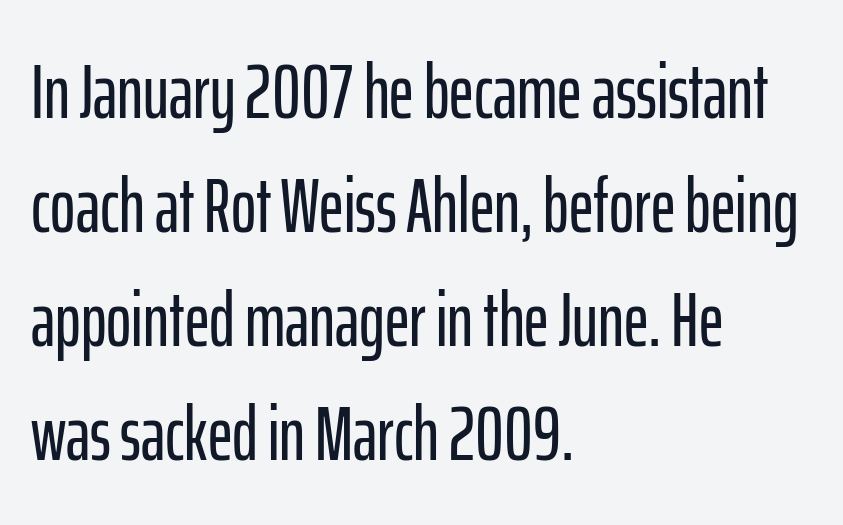
Q: Is the text italic (slanted)? A: No, it is upright.
Q: Is the typeface a serif or a sans-serif typeface? A: Sans-serif.
Q: Is the text underlined? A: No.
Q: How is the paragraph aligned? A: Left-aligned.
Q: Is the spacing between letters normal or unusually wide? A: Normal.
Q: Is the spacing between lines tight, normal or loose? A: Normal.
Q: Width (condensed, normal, or wide)? A: Condensed.
Q: Stroke contrast? A: Low.
Q: x-height? A: Medium.
Q: Monospaced? A: No.
